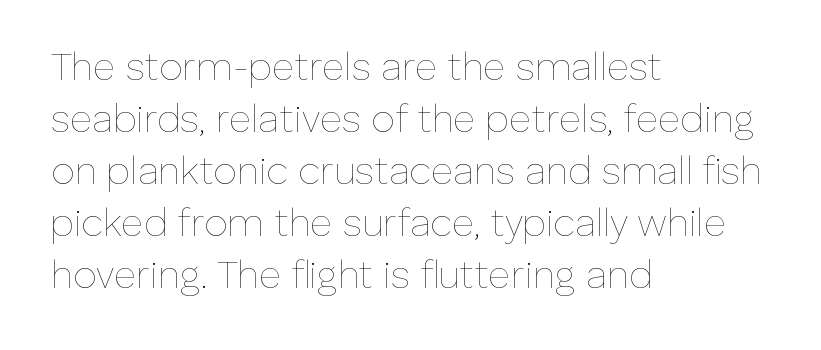
Nothing unusual about the tracking: characters are spaced as the font intends. Do the letters lean? They stand straight. This sample is left-justified, so line endings fall wherever the words run out. The passage shown is not underscored anywhere.
